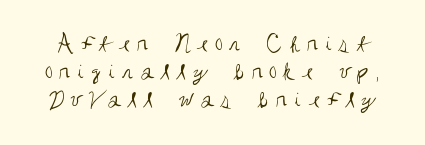
{"bold": "no", "underline": "no", "line_spacing": "tight", "line_spacing_ratio": 1.07, "letter_spacing": "wide", "letter_spacing_em": 0.24, "glyph_px": 26}
